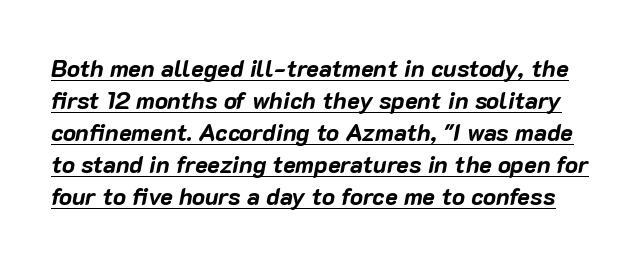
Q: Is the text bold? A: Yes.
Q: Is the text italic (slanted)? A: Yes, it leans right by about 10 degrees.
Q: Is the text underlined? A: Yes.
Q: Is the spacing between letters normal or unusually wide? A: Normal.
Q: Is the spacing between lines tight, normal or loose? A: Normal.
